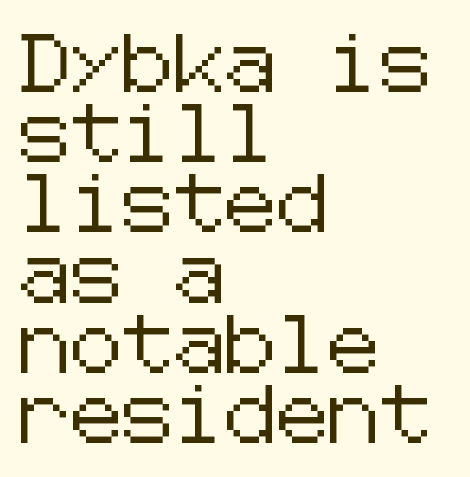
The image shows 58 px sans-serif type, upright; set left-aligned, line spacing 1.21x, normal letter spacing, not underlined; low stroke contrast and a medium x-height.
